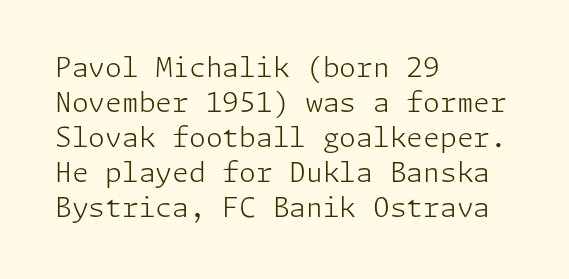
Style check: upright. Plain, unruled lines of type. The paragraph has a hard left edge and a soft right edge. This rendering leaves character spacing at its baseline value. A typesetter would call this leading conventional body-copy spacing. These glyphs show unthickened strokes, regular width or finer.
